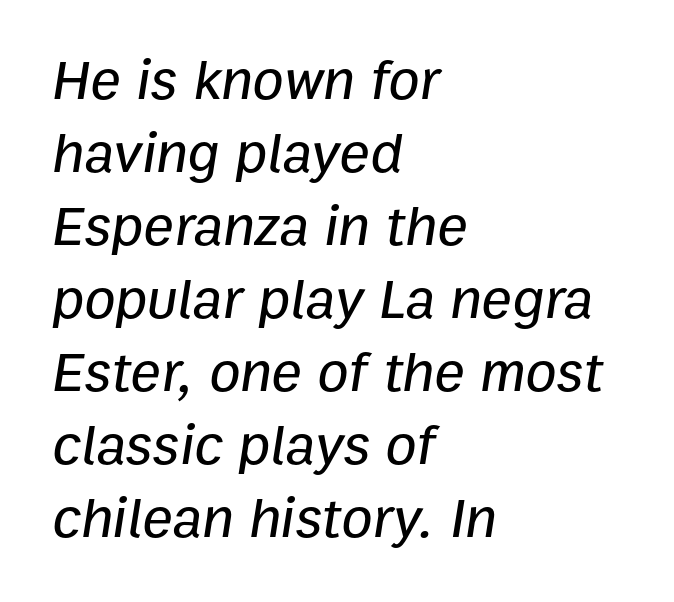
The image shows 57 px text type, italic (leaning right); set left-aligned, normal line spacing (1.28x), normal letter spacing, not underlined; low stroke contrast and a medium x-height.
